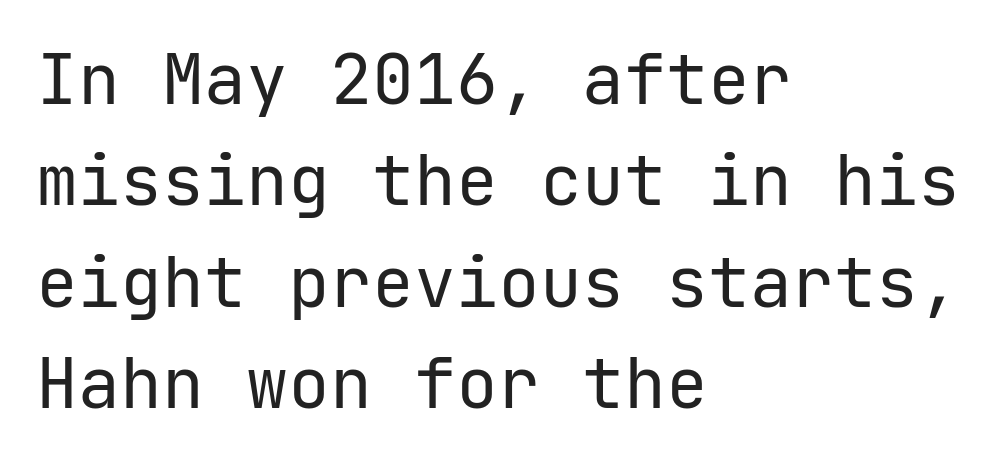
When letters stand straight like this, we call the style roman or upright. Evenly set lines give the paragraph a standard silhouette. Monospaced: the letters line up in strict vertical columns. Summary of weight: not heavy and not bold. Reading down the block, your eye returns to a fixed left position each line. Standard letterfit; no display-style spreading of the glyphs.
